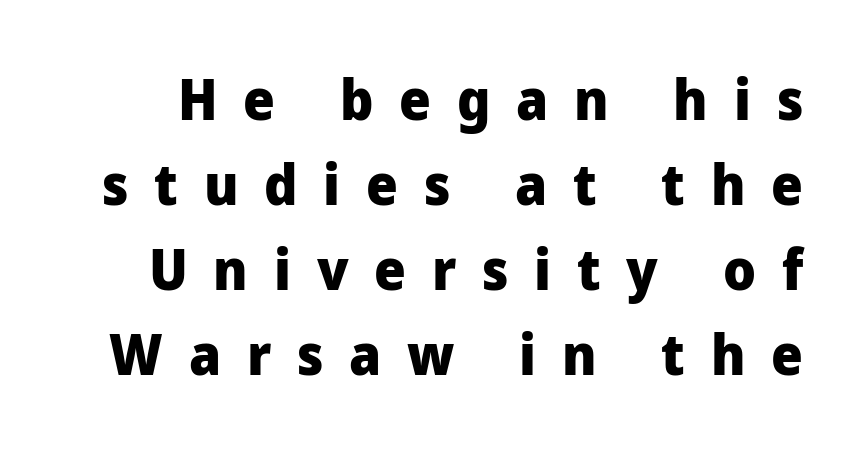
Q: Is the text bold? A: Yes.
Q: Is the text italic (slanted)? A: No, it is upright.
Q: Is the typeface a serif or a sans-serif typeface? A: Sans-serif.
Q: Is the text underlined? A: No.
Q: Is the spacing between letters normal or unusually wide? A: Unusually wide.
Q: Is the spacing between lines tight, normal or loose? A: Normal.
Q: Width (condensed, normal, or wide)? A: Normal.
Q: Stroke contrast? A: Low.
Q: x-height? A: Medium.
Q: Monospaced? A: No.
